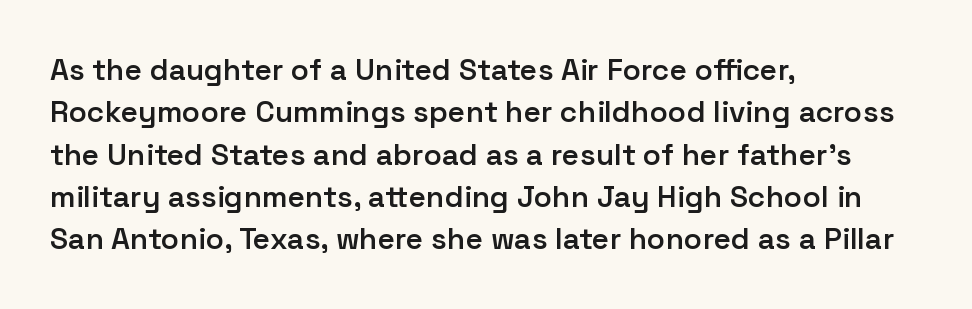
Q: Is the text bold? A: Semi-bold.
Q: Is the text italic (slanted)? A: No, it is upright.
Q: Is the typeface a serif or a sans-serif typeface? A: Sans-serif.
Q: Is the text underlined? A: No.
Q: How is the paragraph aligned? A: Left-aligned.
Q: Is the spacing between letters normal or unusually wide? A: Normal.
Q: Is the spacing between lines tight, normal or loose? A: Normal.
Q: Width (condensed, normal, or wide)? A: Normal.
Q: Stroke contrast? A: Low.
Q: x-height? A: Medium.
Q: Monospaced? A: No.
